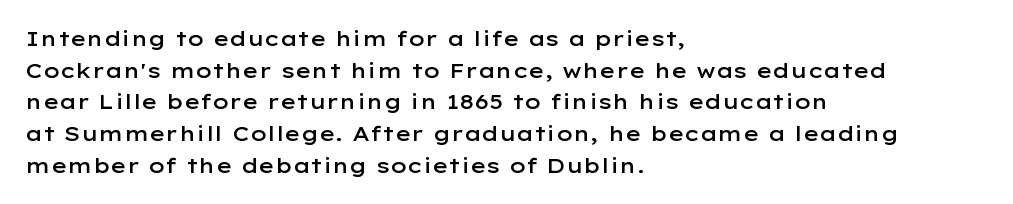
The image shows 21 px text type, upright; set left-aligned, normal line spacing (1.51x), normal letter spacing, not underlined.
